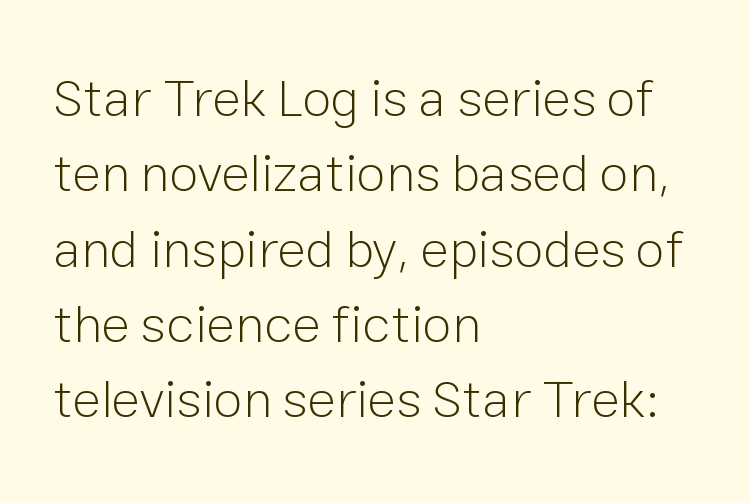
{"serif": "no", "italic": "no", "bold": "no", "weight": "light", "width": "normal", "stroke_contrast": "low", "x_height": "medium", "monospaced": "no", "underline": "no", "align": "left", "line_spacing": "normal", "line_spacing_ratio": 1.42, "letter_spacing": "normal", "letter_spacing_em": 0.0, "glyph_px": 53}
